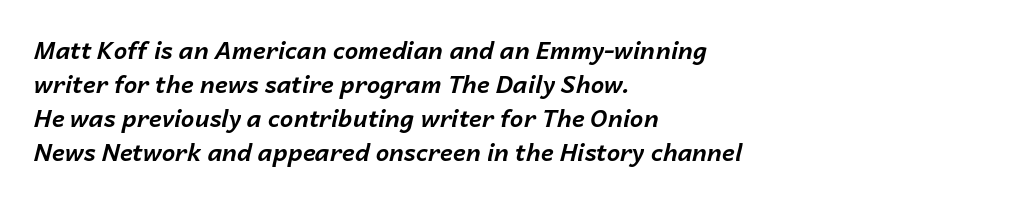
Descender tails drop into unmarked territory. Visually the block forms a straight wall on the left and a jagged coastline on the right. This sample uses plain, unmodified letter spacing. Typographic density is high because the face is bold. Style check: oblique. Summary of vertical rhythm: regular, with standard interline spacing.
